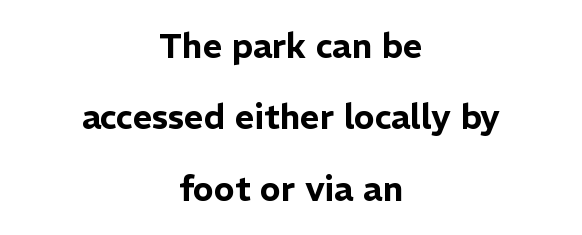
The foot of each line stays bare and open. Character widths vary here, with narrow letters taking less room than wide ones. The passage shown stacks its lines with a broad gap. Between one letter and the next there's only the usual sliver of space. This sample uses a sans-serif face. Is the block centered? Yes — each line is placed symmetrically about the middle.
